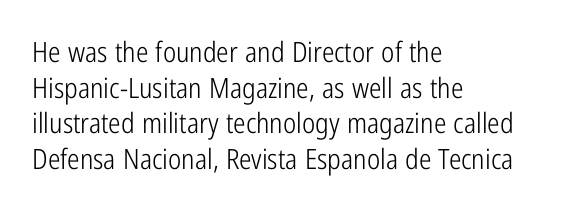
{"serif": "no", "italic": "no", "bold": "no", "weight": "light", "width": "condensed", "stroke_contrast": "low", "x_height": "medium", "monospaced": "no", "underline": "no", "align": "left", "line_spacing": "normal", "line_spacing_ratio": 1.27, "letter_spacing": "normal", "letter_spacing_em": 0.0, "glyph_px": 28}
